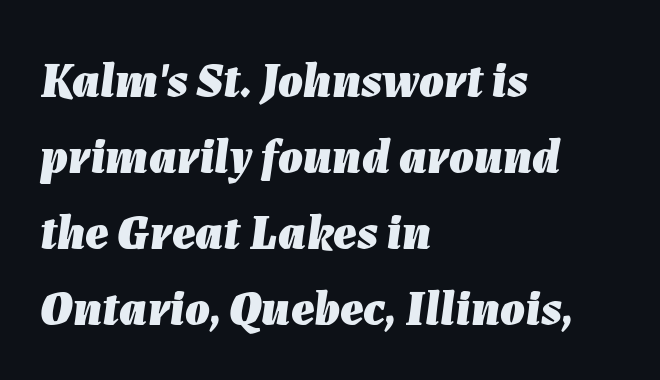
These words are printed bold, with thick strokes throughout. Layout note: lines flush left. A bare baseline throughout the passage. The rendering applies a slant to the glyphs.
